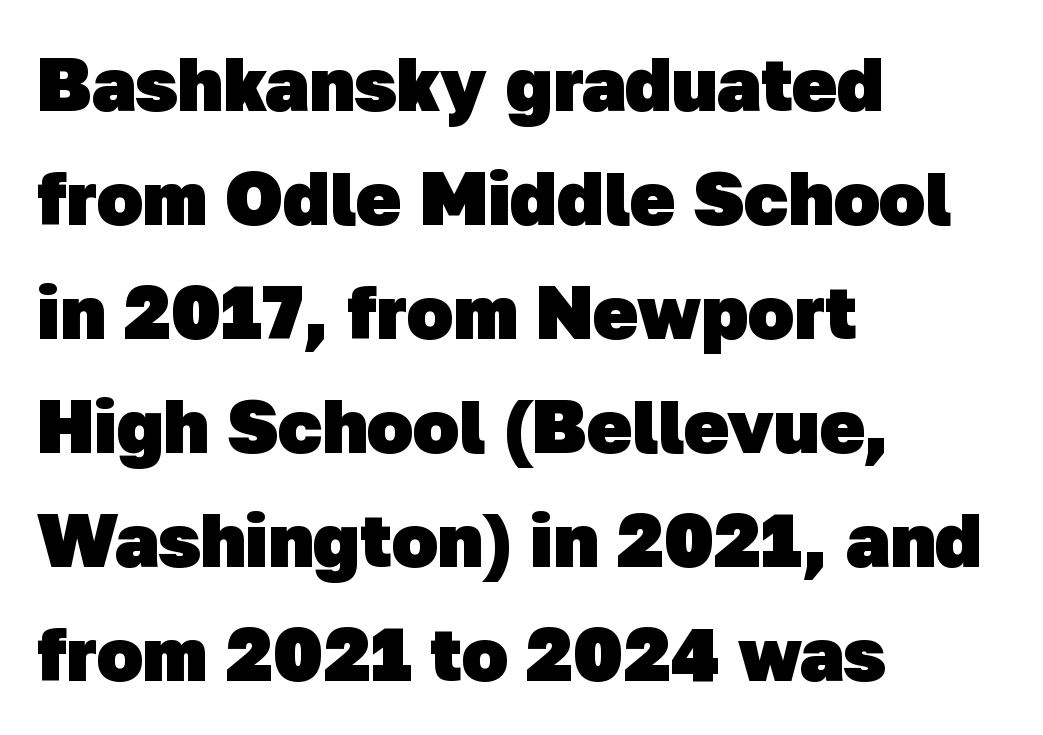
Q: Is the text bold? A: Yes.
Q: Is the typeface a serif or a sans-serif typeface? A: Sans-serif.
Q: Is the text underlined? A: No.
Q: How is the paragraph aligned? A: Left-aligned.
Q: Is the spacing between letters normal or unusually wide? A: Normal.
Q: Is the spacing between lines tight, normal or loose? A: Normal.
Q: Width (condensed, normal, or wide)? A: Normal.
Q: Stroke contrast? A: Low.
Q: x-height? A: Medium.
Q: Monospaced? A: No.
